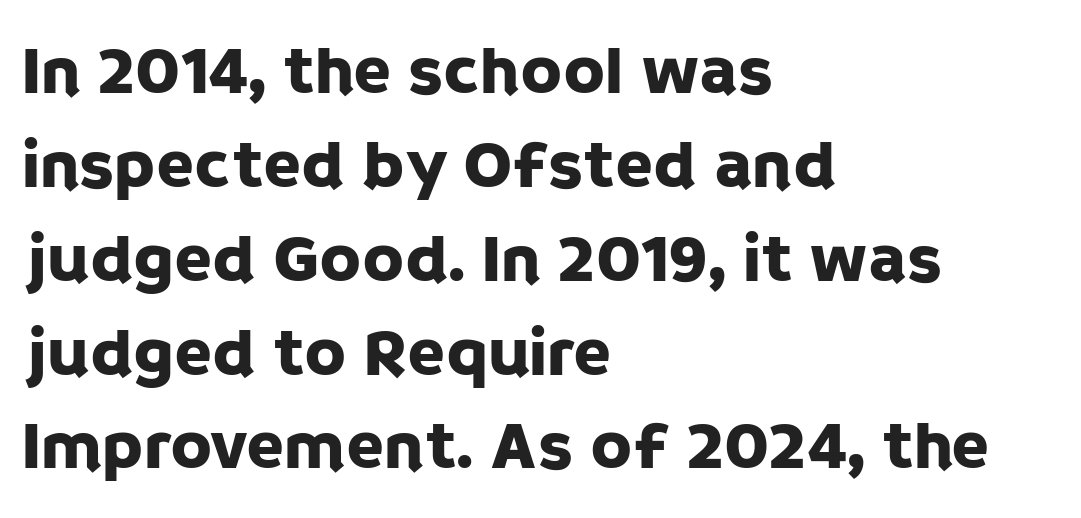
The horizontal fit of the characters is conventional and even. Baseline-to-baseline distance is the conventional proportion of letter height. Line starts are locked; line ends wander. The rendering uses natural spacing where letterforms have individual widths.
